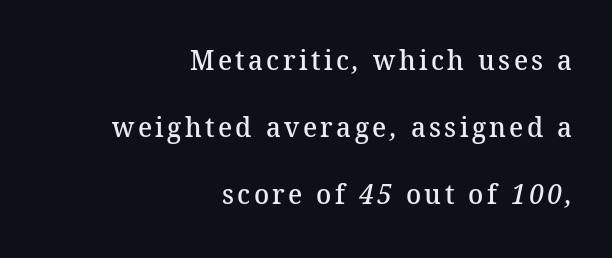
The image shows 28 px semibold serif type; set right-aligned, loose line spacing (2.39x), not underlined; medium stroke contrast and a medium x-height.
